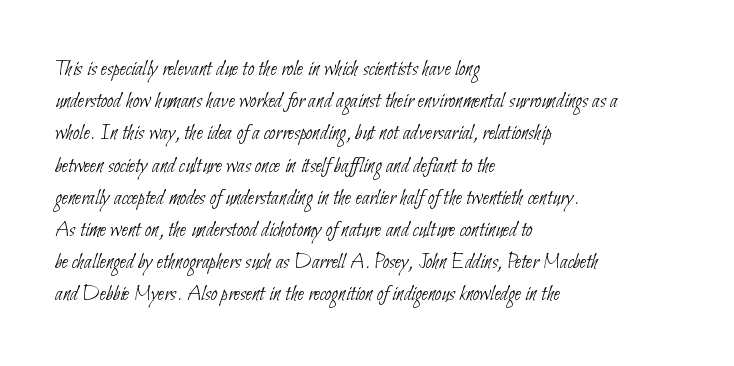
The line-height multiplier appears to be the usual default. The line texture is even and compact thanks to regular tracking. Compared with a typical body face, this is equally light or lighter still. The setting favours the left margin, as ordinary paragraphs usually do. The specimen omits any rule beneath the text block's lines.
